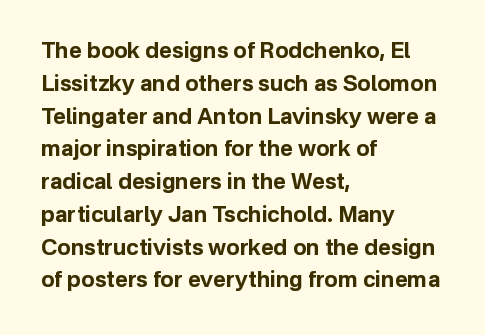
Q: Is the text bold? A: Yes.
Q: Is the text italic (slanted)? A: No, it is upright.
Q: Is the text underlined? A: No.
Q: How is the paragraph aligned? A: Left-aligned.
Q: Is the spacing between letters normal or unusually wide? A: Normal.
Q: Is the spacing between lines tight, normal or loose? A: Normal.
